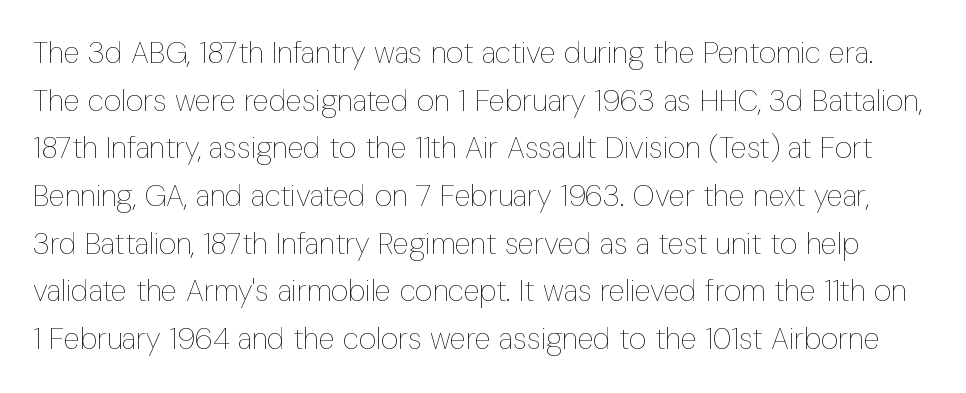
Do the characters align in a grid? No, the font is proportional. No word sits above an underline. The passage shown is not bold in any degree. Whoever set this chose a conventional vertical rhythm. The font's upright variant was chosen for this text.
